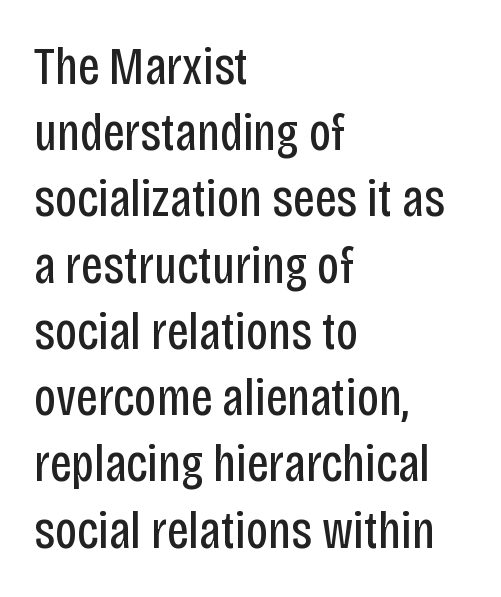
Q: Is the text bold? A: No.
Q: Is the text italic (slanted)? A: No, it is upright.
Q: Is the typeface a serif or a sans-serif typeface? A: Sans-serif.
Q: Is the text underlined? A: No.
Q: How is the paragraph aligned? A: Left-aligned.
Q: Is the spacing between letters normal or unusually wide? A: Normal.
Q: Is the spacing between lines tight, normal or loose? A: Normal.
Q: Width (condensed, normal, or wide)? A: Condensed.
Q: Stroke contrast? A: Low.
Q: x-height? A: Large.
Q: Monospaced? A: No.
